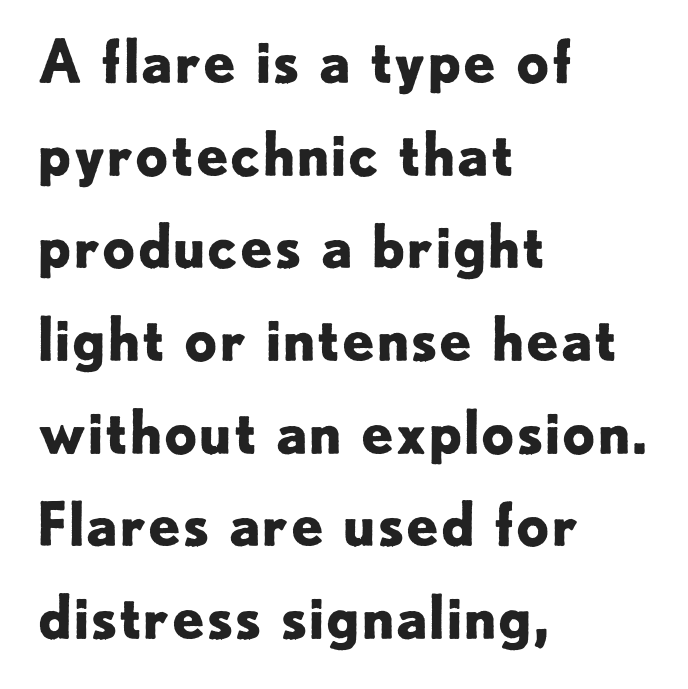
Q: Is the text bold? A: Yes.
Q: Is the text italic (slanted)? A: No, it is upright.
Q: Is the typeface a serif or a sans-serif typeface? A: Sans-serif.
Q: Is the text underlined? A: No.
Q: How is the paragraph aligned? A: Left-aligned.
Q: Is the spacing between letters normal or unusually wide? A: Normal.
Q: Is the spacing between lines tight, normal or loose? A: Normal.
Q: Width (condensed, normal, or wide)? A: Normal.
Q: Stroke contrast? A: Low.
Q: x-height? A: Small.
Q: Monospaced? A: No.
